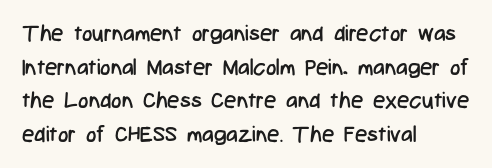
Q: Is the text bold? A: No.
Q: Is the text italic (slanted)? A: No, it is upright.
Q: Is the text underlined? A: No.
Q: How is the paragraph aligned? A: Left-aligned.
Q: Is the spacing between letters normal or unusually wide? A: Normal.
Q: Is the spacing between lines tight, normal or loose? A: Normal.
